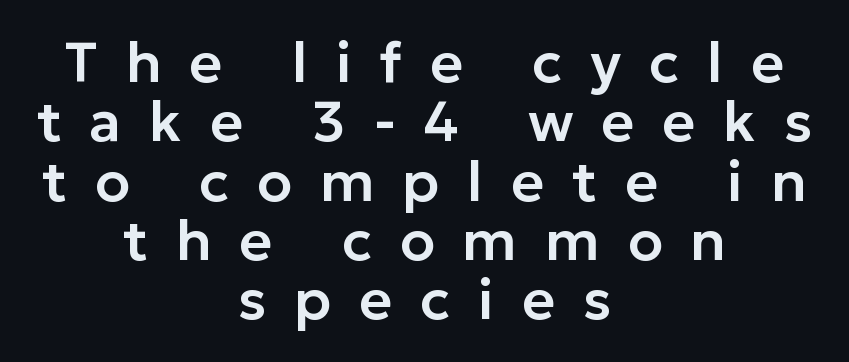
{"serif": "no", "italic": "no", "width": "normal", "stroke_contrast": "low", "x_height": "medium", "monospaced": "no", "underline": "no", "align": "center", "line_spacing": "tight", "line_spacing_ratio": 1.04, "letter_spacing": "wide", "letter_spacing_em": 0.49, "glyph_px": 57}
